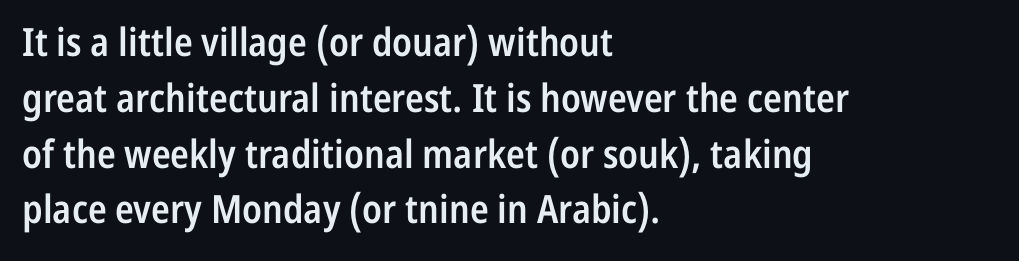
The image shows 39 px semibold, condensed sans-serif type, upright; set left-aligned, normal line spacing (1.43x), normal letter spacing, not underlined; low stroke contrast and a medium x-height.
